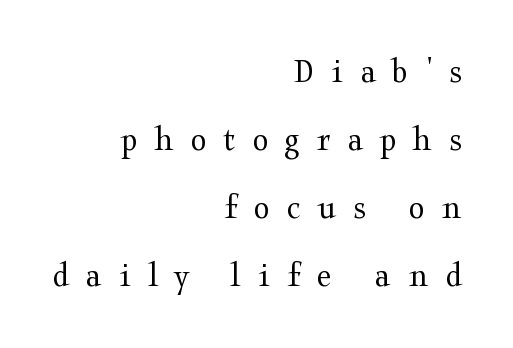
The specimen reads as upright at a glance. This is not heavy type; no bold has been used. The area under the type is left untouched. Someone cranked the tracking dial way up on this one. You could not count columns in this text — the font is proportionally spaced.
